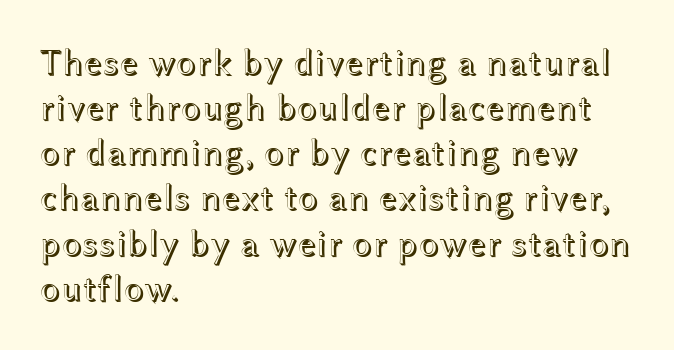
The image shows 37 px wide type, upright; set left-aligned, line spacing 1.22x, normal letter spacing, not underlined; a medium x-height.
